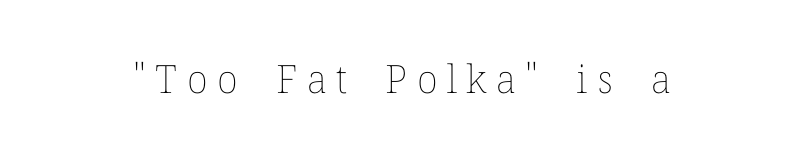
Q: Is the text bold? A: No.
Q: Is the text italic (slanted)? A: No, it is upright.
Q: Is the text underlined? A: No.
Q: Is the spacing between letters normal or unusually wide? A: Unusually wide.
Q: Width (condensed, normal, or wide)? A: Normal.
Q: Stroke contrast? A: Low.
Q: x-height? A: Medium.
Q: Monospaced? A: No.
